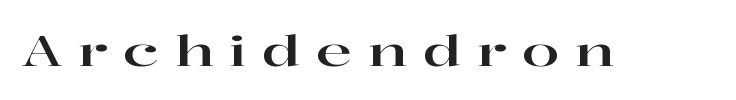
{"serif": "yes", "italic": "no", "width": "wide", "stroke_contrast": "high", "x_height": "medium", "monospaced": "no", "underline": "no", "letter_spacing": "wide", "letter_spacing_em": 0.36, "glyph_px": 43}
